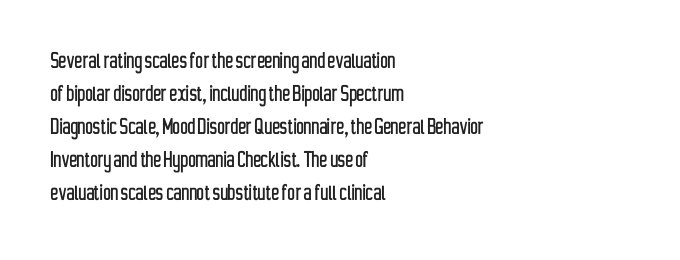
{"italic": "no", "underline": "no", "align": "left", "line_spacing": "normal", "line_spacing_ratio": 1.27, "letter_spacing": "normal", "letter_spacing_em": 0.0, "glyph_px": 26}
